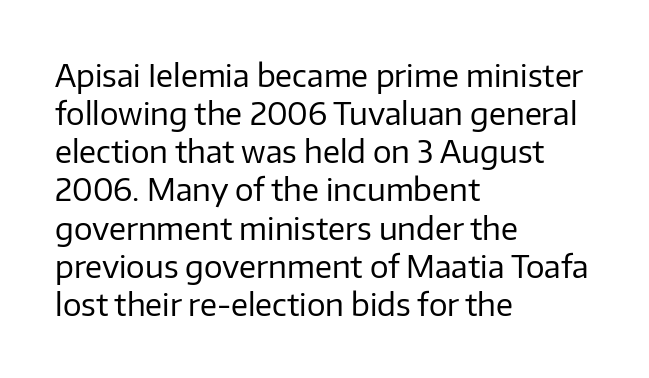
The specimen reads as upright at a glance. Plain, unruled lines of type. The rendering keeps characters at their native spacing. Stem width sits at or under what a default text font uses.
